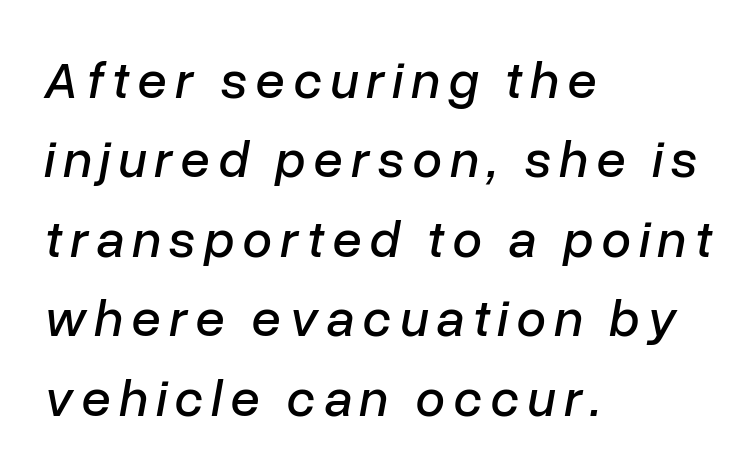
Q: Is the text italic (slanted)? A: Yes, it leans right by about 10 degrees.
Q: Is the text underlined? A: No.
Q: How is the paragraph aligned? A: Left-aligned.
Q: Is the spacing between lines tight, normal or loose? A: Normal.
Q: Width (condensed, normal, or wide)? A: Normal.
Q: Stroke contrast? A: Low.
Q: x-height? A: Medium.
Q: Monospaced? A: No.
